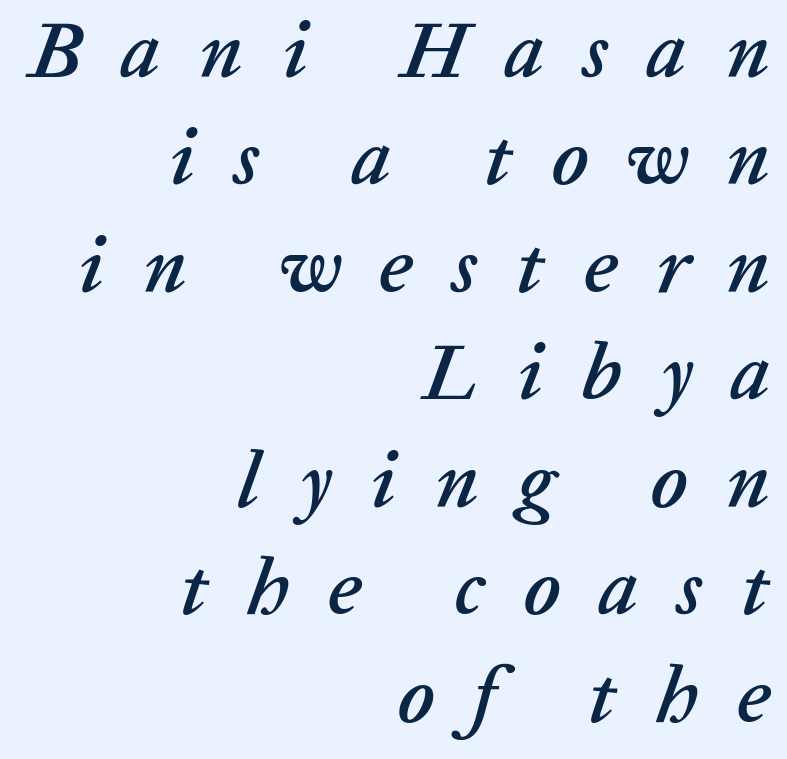
Teacher's note: observe the even right margin — that is flush-right alignment. Descenders are the only things crossing below the line. Spacing verdict: proportional, widths tailored to each character. Glyph-to-glyph distance is far greater than everyday printed text.
